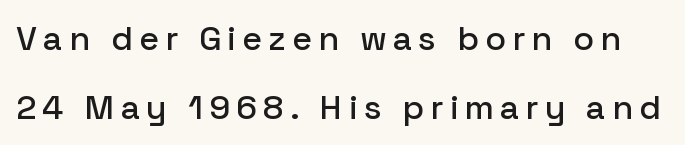
The image shows 34 px sans-serif type, upright; set loose line spacing (2.02x), not underlined; low stroke contrast and a medium x-height.
